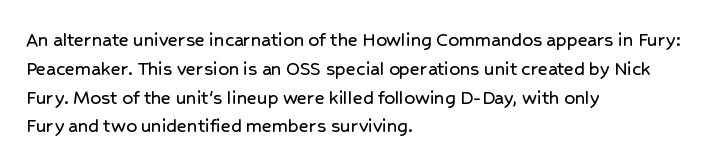
Q: Is the text italic (slanted)? A: No, it is upright.
Q: Is the text underlined? A: No.
Q: How is the paragraph aligned? A: Left-aligned.
Q: Is the spacing between letters normal or unusually wide? A: Normal.
Q: Is the spacing between lines tight, normal or loose? A: Normal.
